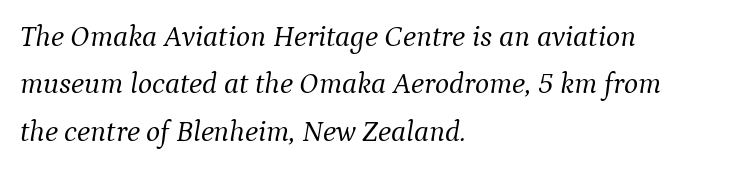
The image shows 30 px light serif type, italic (leaning right); set left-aligned, normal line spacing (1.58x), normal letter spacing, not underlined; medium stroke contrast and a medium x-height.
